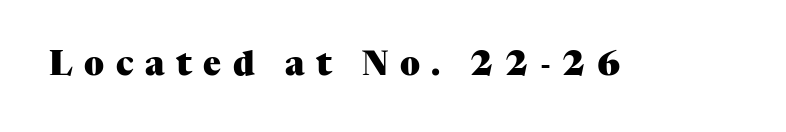
Typographically, this falls in the serif category. Pretty heavy lettering here — definitely bold. Quick note: underline off. Short note: letters widely spaced.
